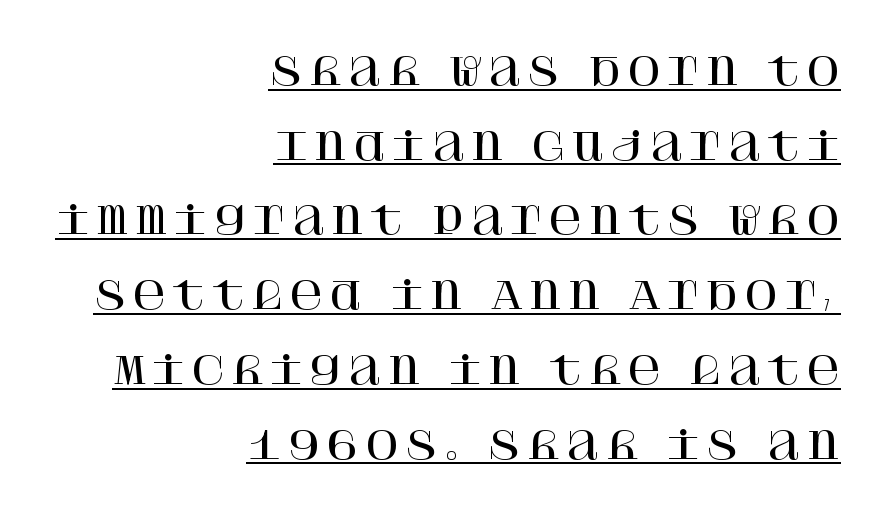
Q: Is the text italic (slanted)? A: No, it is upright.
Q: Is the typeface a serif or a sans-serif typeface? A: Serif.
Q: Is the text underlined? A: Yes.
Q: How is the paragraph aligned? A: Right-aligned.
Q: Is the spacing between lines tight, normal or loose? A: Loose.
Q: Width (condensed, normal, or wide)? A: Normal.
Q: Stroke contrast? A: High.
Q: x-height? A: Large.
